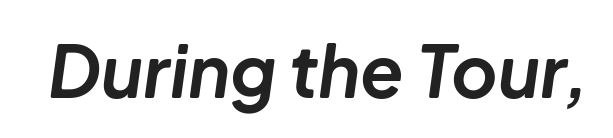
Q: Is the text bold? A: Yes.
Q: Is the text italic (slanted)? A: Yes, it leans right by about 8 degrees.
Q: Is the text underlined? A: No.
Q: Is the spacing between letters normal or unusually wide? A: Normal.
Q: Width (condensed, normal, or wide)? A: Normal.
Q: Stroke contrast? A: Low.
Q: x-height? A: Medium.
Q: Monospaced? A: No.
